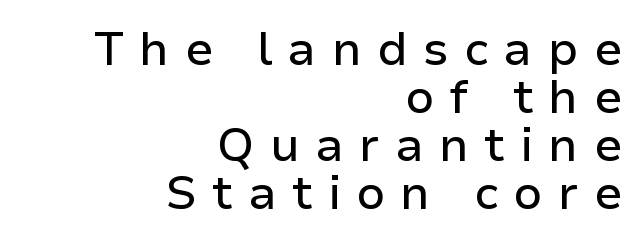
{"serif": "no", "italic": "no", "width": "normal", "stroke_contrast": "low", "x_height": "medium", "monospaced": "no", "underline": "no", "align": "right", "line_spacing": "tight", "line_spacing_ratio": 1.02, "letter_spacing": "wide", "letter_spacing_em": 0.32, "glyph_px": 47}
